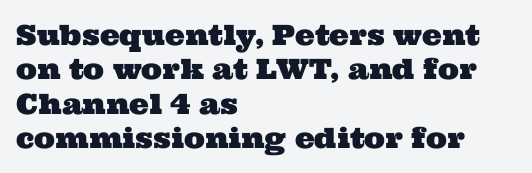
Character widths vary here, with narrow letters taking less room than wide ones. Tracking value appears to be zero — textbook default spacing. Rule under the text: the space is simply empty. Are there feet on the stems? There are — it's a serif. Compared with a centered layout, this one pins lines to the left instead.
